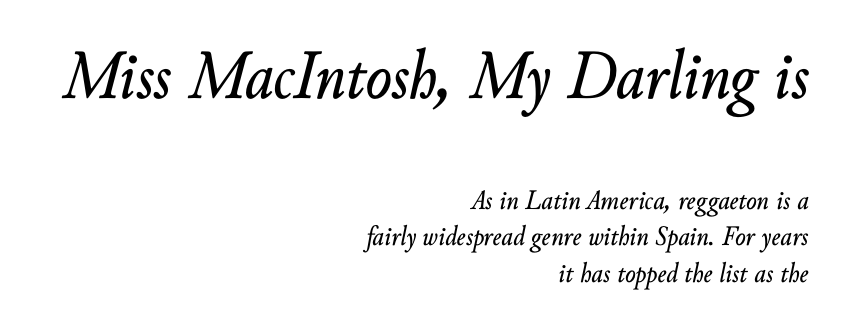
{"italic": "yes", "lean": "right", "slant_degrees": 10, "width": "normal", "stroke_contrast": "low", "x_height": "small", "monospaced": "no", "underline": "no", "align": "right", "line_spacing": "normal", "line_spacing_ratio": 1.3, "letter_spacing": "normal", "letter_spacing_em": 0.0, "larger_block": "first", "size_ratio": 2.5, "glyph_px": 70}
